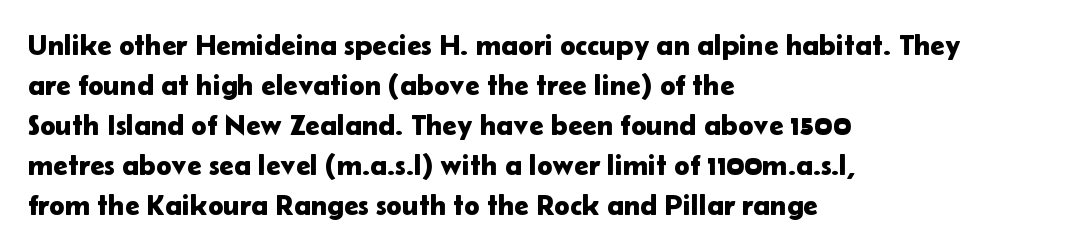
The image shows 29 px sans-serif type, upright; set left-aligned, normal line spacing (1.38x), normal letter spacing, not underlined; low stroke contrast and a medium x-height.
